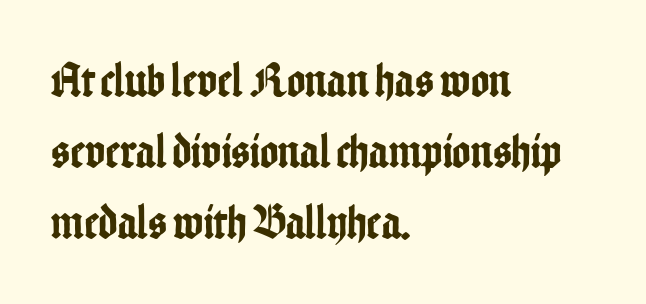
The image shows 49 px condensed sans-serif type, upright; set left-aligned, normal line spacing (1.45x), normal letter spacing, not underlined; low stroke contrast and a medium x-height.
